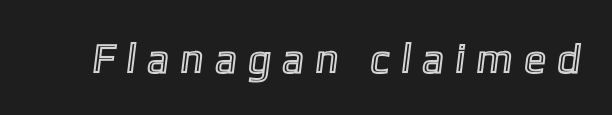
{"width": "normal", "x_height": "medium", "monospaced": "no", "underline": "no", "letter_spacing": "wide", "letter_spacing_em": 0.27, "glyph_px": 41}
